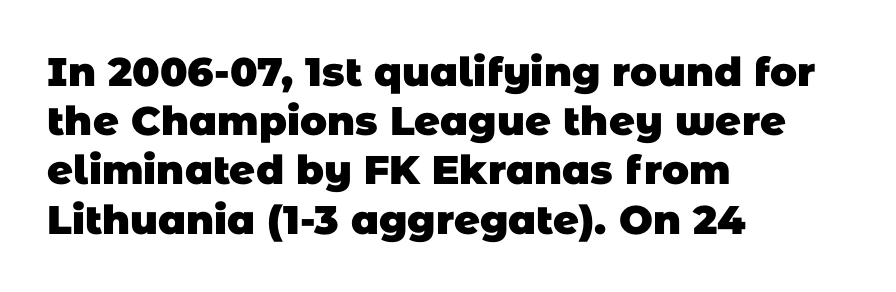
These lines are rendered in a variable-pitch font. Is the type bold? Yes — the strokes are clearly thick and heavy. Beneath every word, the page is bare. Nothing unusual about the tracking: characters are spaced as the font intends. Stroke terminals: plain, sans-serif. If you drew a ruler down the left edge, every line would touch it.
